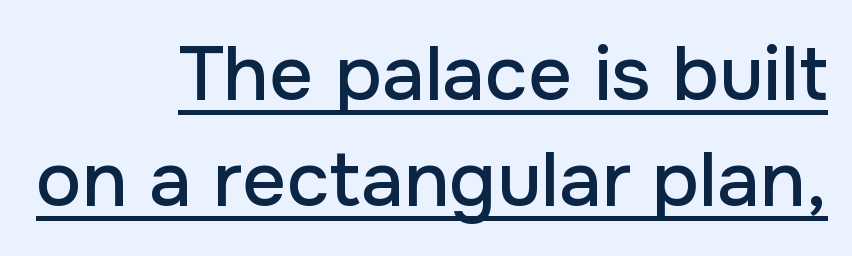
The image shows 77 px sans-serif type, upright; set right-aligned, normal line spacing (1.38x), normal letter spacing, underlined; low stroke contrast and a medium x-height.
